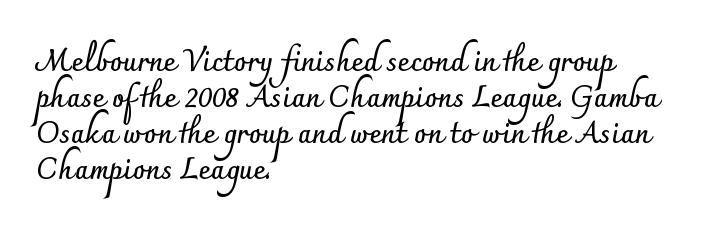
The image shows 29 px semibold sans-serif type; set left-aligned, line spacing 1.24x, normal letter spacing, not underlined; low stroke contrast and a small x-height.
